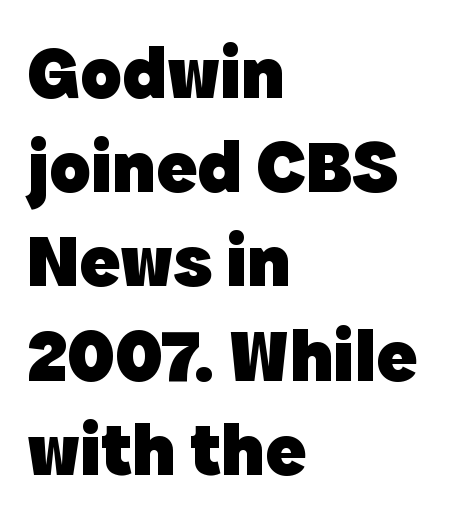
The image shows 76 px heavy sans-serif type, upright; set left-aligned, line spacing 1.24x, normal letter spacing, not underlined; a medium x-height.
